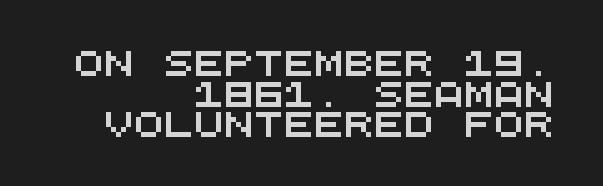
Q: Is the text underlined? A: No.
Q: How is the paragraph aligned? A: Right-aligned.
Q: Is the spacing between letters normal or unusually wide? A: Normal.
